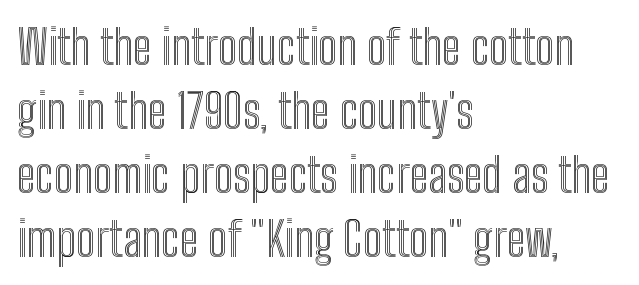
Spacing verdict: proportional, widths tailored to each character. Letters rest on an invisible, unmarked baseline. Horizontal bands of white between lines are of average thickness. Typeset ragged right — the left edge is the straight one.
